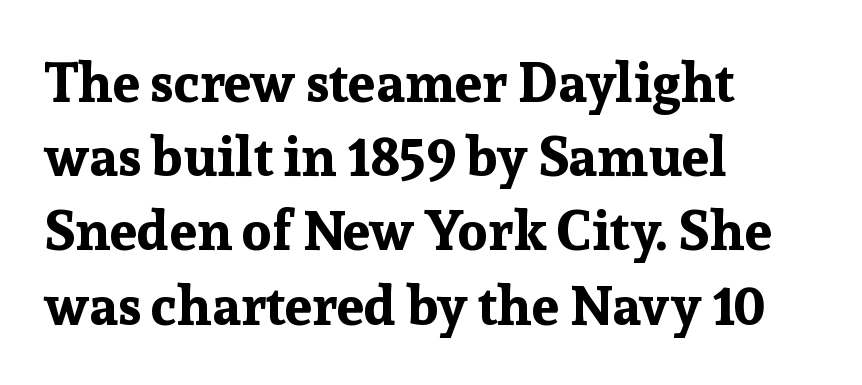
{"serif": "yes", "italic": "no", "bold": "yes", "weight": "bold", "width": "normal", "stroke_contrast": "low", "x_height": "medium", "monospaced": "no", "underline": "no", "align": "left", "line_spacing": "normal", "line_spacing_ratio": 1.35, "letter_spacing": "normal", "letter_spacing_em": 0.0, "glyph_px": 55}
